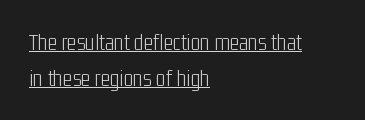
The image shows 23 px text type, upright; set left-aligned, normal line spacing (1.55x), normal letter spacing, underlined.
